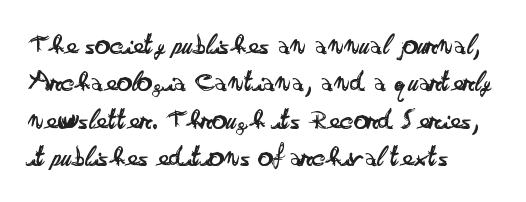
Reading down the column, the eye jumps a familiar distance to each next line. Characters remain perfectly vertical along every line. Letter spacing: default. Any mark beneath the type? The region is blank. Line beginnings align vertically; line endings do not. Each letter's strokes conclude bluntly, with no projecting serifs.
